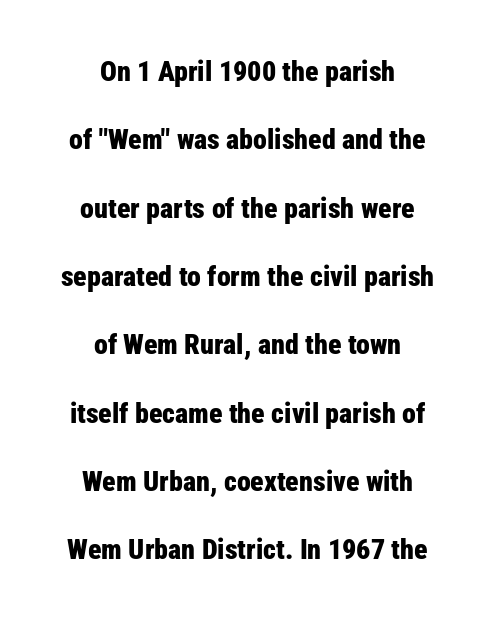
This sample is center-justified, so both line endings float freely. Quick note: underline off. The type sits square on the baseline with zero lean. One glance says open: line gaps are wider than usual. The typesetting leans heavy: a genuine bold.
